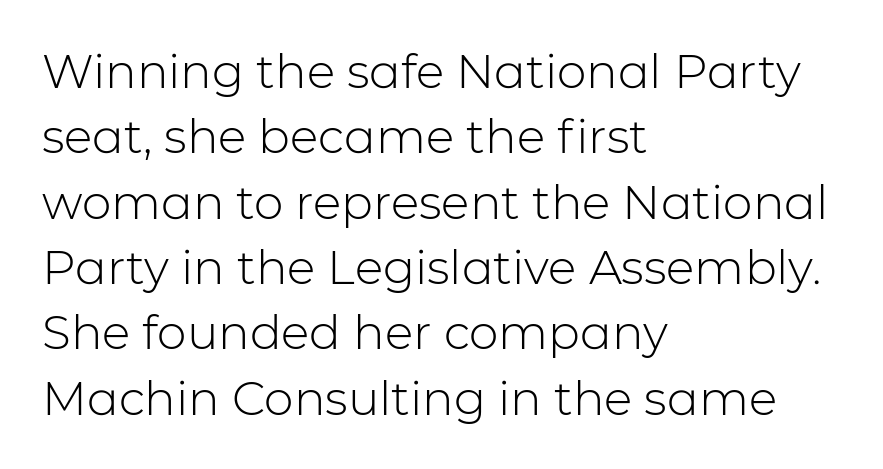
{"serif": "no", "italic": "no", "bold": "no", "weight": "light", "width": "normal", "stroke_contrast": "low", "x_height": "medium", "monospaced": "no", "underline": "no", "align": "left", "line_spacing": "normal", "line_spacing_ratio": 1.39, "letter_spacing": "normal", "letter_spacing_em": 0.0, "glyph_px": 47}
